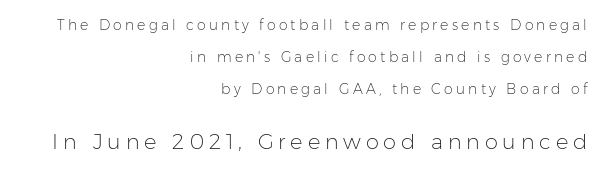
{"italic": "no", "bold": "no", "underline": "no", "align": "right", "line_spacing": "loose", "line_spacing_ratio": 2.27, "letter_spacing": "wide", "letter_spacing_em": 0.23, "larger_block": "second", "size_ratio": 1.5, "glyph_px": 21}
